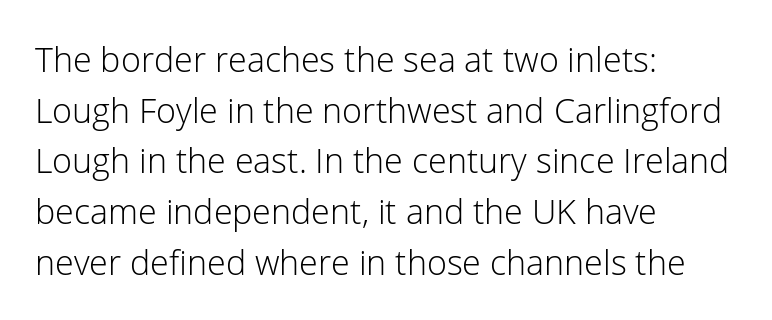
Q: Is the text bold? A: No.
Q: Is the text italic (slanted)? A: No, it is upright.
Q: Is the typeface a serif or a sans-serif typeface? A: Sans-serif.
Q: Is the text underlined? A: No.
Q: How is the paragraph aligned? A: Left-aligned.
Q: Is the spacing between letters normal or unusually wide? A: Normal.
Q: Is the spacing between lines tight, normal or loose? A: Normal.
Q: Width (condensed, normal, or wide)? A: Normal.
Q: Stroke contrast? A: Low.
Q: x-height? A: Medium.
Q: Monospaced? A: No.
